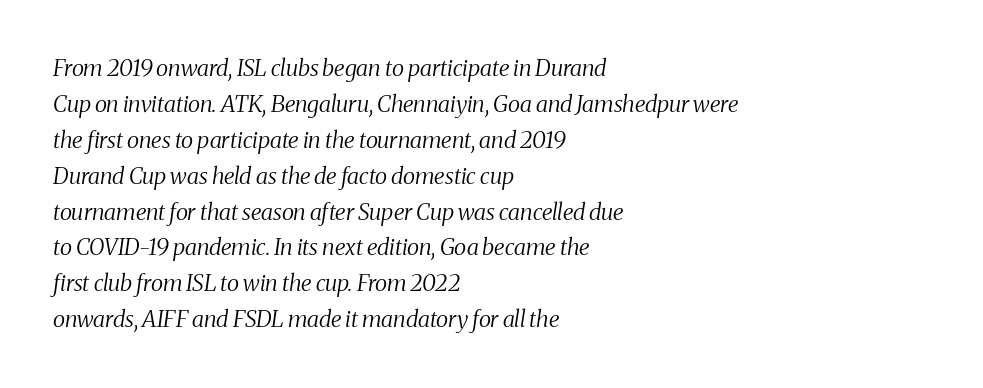
Bold? No — there's no thickening of the strokes. Tall strokes in this sample are angled rather than plumb. This rendering leaves character spacing at its baseline value. A student would call this left alignment; a typographer would say flush left, rag right.
